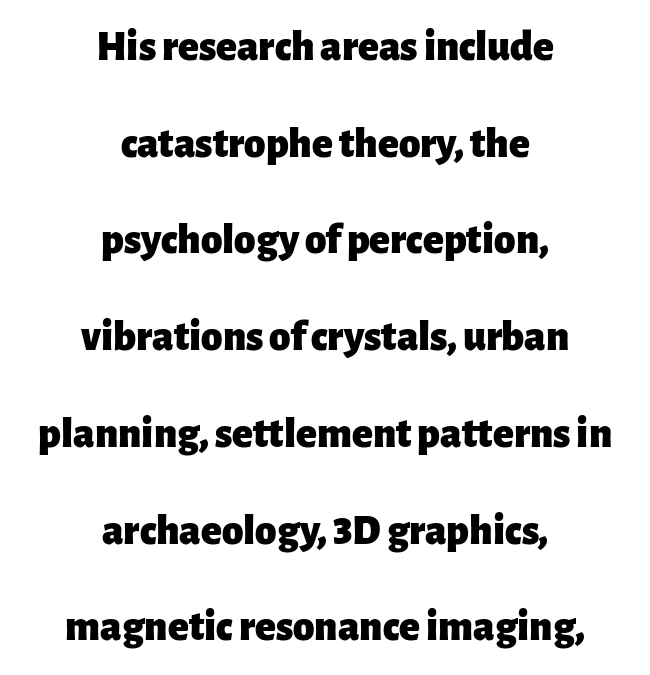
The image shows 43 px heavy sans-serif type, upright; set centered, loose line spacing (2.25x), normal letter spacing, not underlined; low stroke contrast and a medium x-height.
